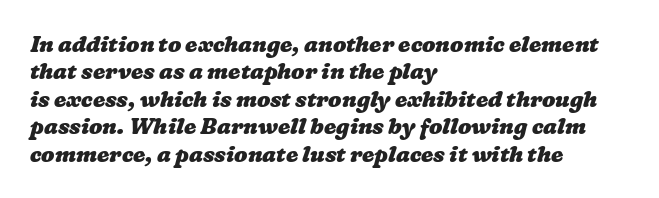
Q: Is the text bold? A: Yes.
Q: Is the text underlined? A: No.
Q: How is the paragraph aligned? A: Left-aligned.
Q: Is the spacing between letters normal or unusually wide? A: Normal.
Q: Is the spacing between lines tight, normal or loose? A: Normal.
